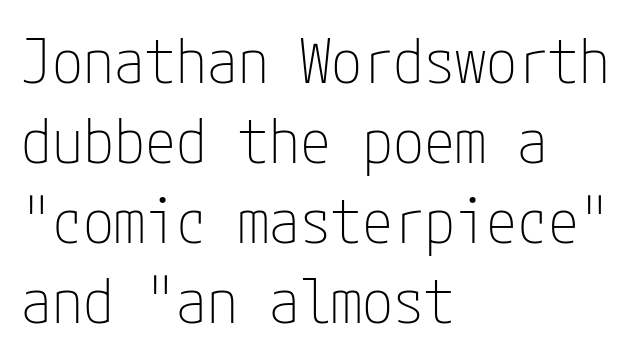
{"serif": "no", "italic": "no", "bold": "no", "weight": "thin", "width": "condensed", "stroke_contrast": "low", "x_height": "medium", "underline": "no", "align": "left", "line_spacing": "normal", "line_spacing_ratio": 1.29, "letter_spacing": "normal", "letter_spacing_em": 0.0, "glyph_px": 62}
